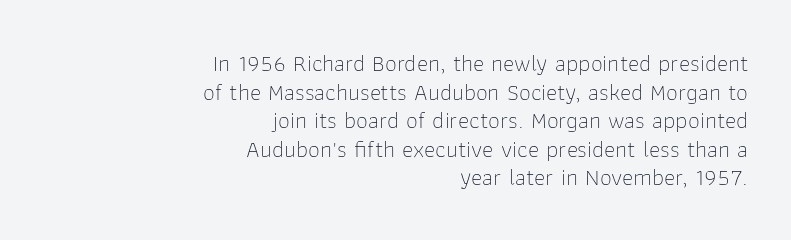
The image shows 24 px text type, upright; set right-aligned, line spacing 1.19x, normal letter spacing, not underlined.
